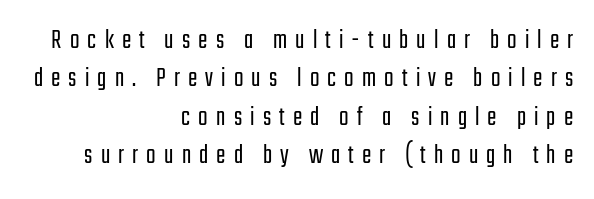
The image shows 28 px light, condensed sans-serif type, upright; set right-aligned, normal line spacing (1.37x), unusually wide letter spacing (+0.29 em), not underlined; low stroke contrast and a medium x-height.
